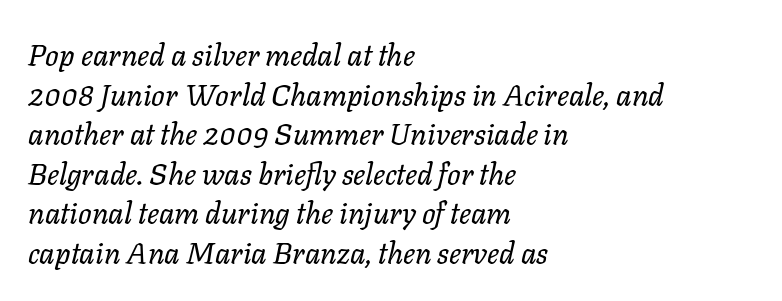
Q: Is the text bold? A: No.
Q: Is the text italic (slanted)? A: Yes, it leans right by about 11 degrees.
Q: Is the text underlined? A: No.
Q: How is the paragraph aligned? A: Left-aligned.
Q: Is the spacing between letters normal or unusually wide? A: Normal.
Q: Is the spacing between lines tight, normal or loose? A: Normal.
Q: Width (condensed, normal, or wide)? A: Normal.
Q: Stroke contrast? A: Low.
Q: x-height? A: Medium.
Q: Monospaced? A: No.
